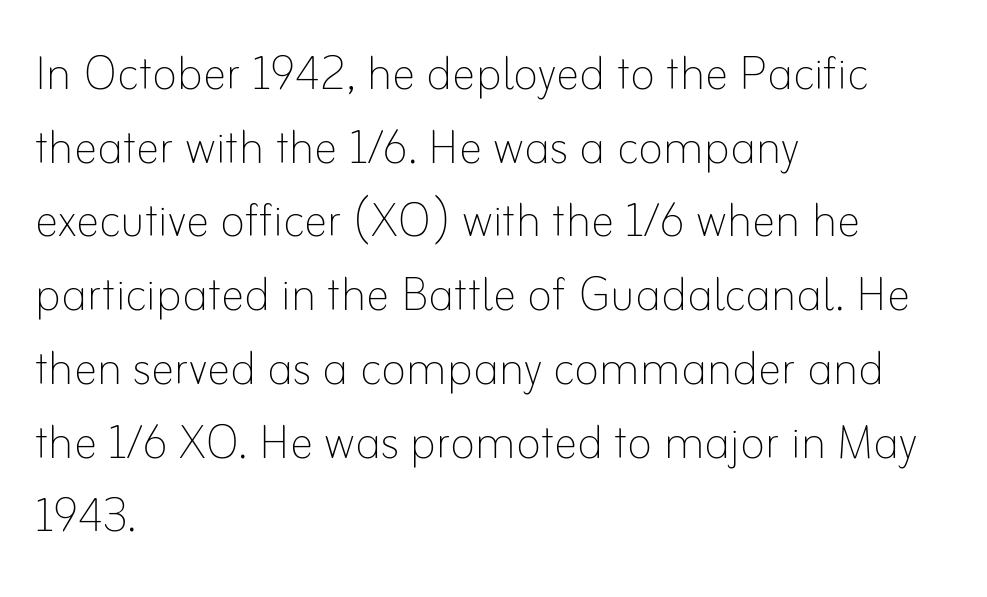
A typesetter would call this proportional, since set widths differ per character. Standard letterfit; no display-style spreading of the glyphs. The lines are quadded left. Posture: straight, roman, zero tilt. Nobody drew a line under any word here. Weight: not bold — regular or lighter.
